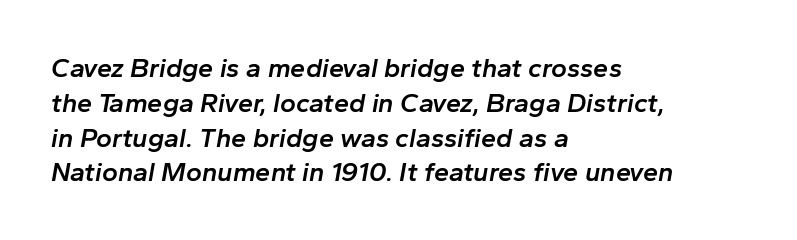
Q: Is the text bold? A: Semi-bold.
Q: Is the text italic (slanted)? A: Yes, it leans right by about 10 degrees.
Q: Is the text underlined? A: No.
Q: How is the paragraph aligned? A: Left-aligned.
Q: Is the spacing between letters normal or unusually wide? A: Normal.
Q: Is the spacing between lines tight, normal or loose? A: Normal.
